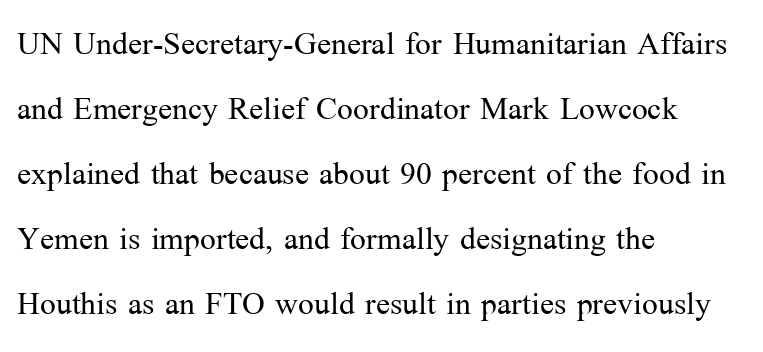
The image shows 42 px light serif type, upright; set left-aligned, normal line spacing (1.55x), normal letter spacing, not underlined; medium stroke contrast and a medium x-height.
